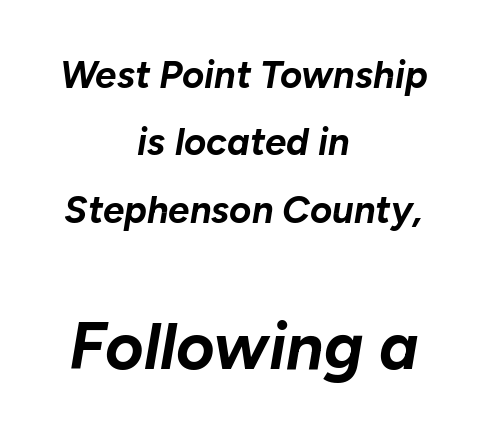
Q: Is the text bold? A: Yes.
Q: Is the text italic (slanted)? A: Yes, it leans right by about 10 degrees.
Q: Is the text underlined? A: No.
Q: How is the paragraph aligned? A: Centered.
Q: Is the spacing between letters normal or unusually wide? A: Normal.
Q: Which block of text is set in a larger size, the first (top) or the second (bottom)? A: The second (bottom) one.
Q: Width (condensed, normal, or wide)? A: Normal.
Q: Stroke contrast? A: Low.
Q: x-height? A: Medium.
Q: Monospaced? A: No.
